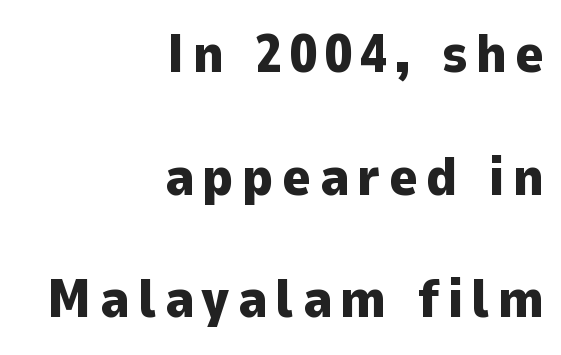
{"serif": "no", "italic": "no", "bold": "yes", "weight": "heavy", "width": "normal", "stroke_contrast": "low", "x_height": "medium", "monospaced": "no", "underline": "no", "align": "right", "line_spacing": "loose", "line_spacing_ratio": 2.27, "glyph_px": 54}
